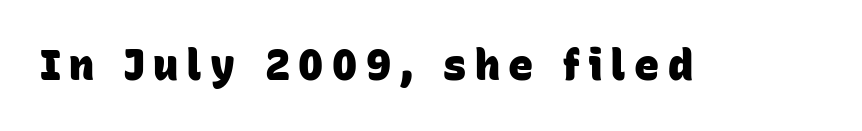
The image shows 42 px heavy sans-serif type; set unusually wide letter spacing (+0.2 em), not underlined; low stroke contrast and a large x-height.
